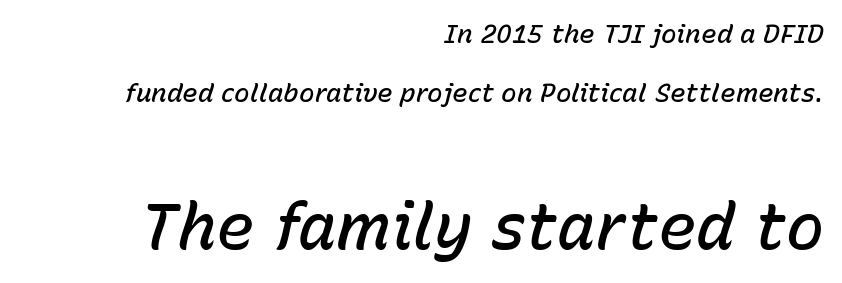
Q: Is the text bold? A: Semi-bold.
Q: Is the text italic (slanted)? A: Yes, it leans right by about 15 degrees.
Q: Is the text underlined? A: No.
Q: How is the paragraph aligned? A: Right-aligned.
Q: Is the spacing between letters normal or unusually wide? A: Normal.
Q: Is the spacing between lines tight, normal or loose? A: Loose.
Q: Which block of text is set in a larger size, the first (top) or the second (bottom)? A: The second (bottom) one.
Q: Width (condensed, normal, or wide)? A: Normal.
Q: Stroke contrast? A: Low.
Q: x-height? A: Medium.
Q: Monospaced? A: No.
